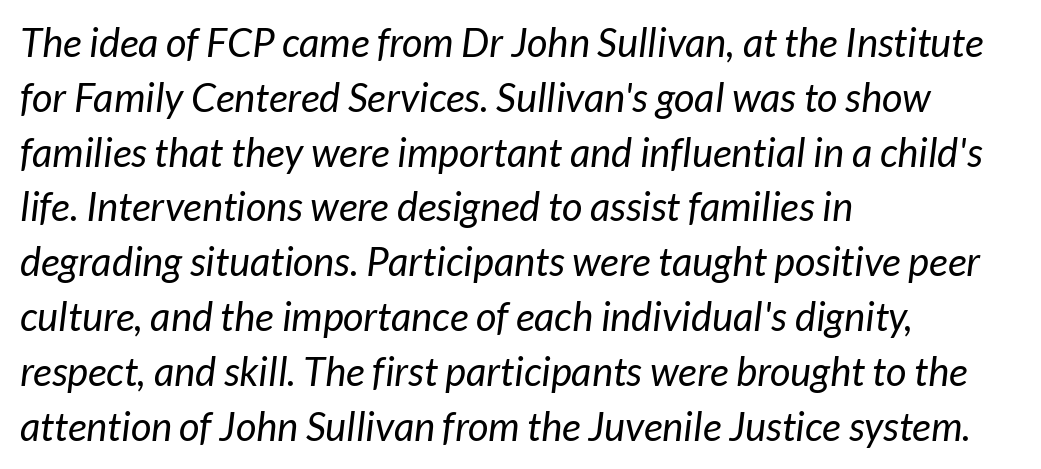
The image shows 40 px regular-weight sans-serif type; set left-aligned, normal line spacing (1.37x), normal letter spacing, not underlined; low stroke contrast and a medium x-height.
